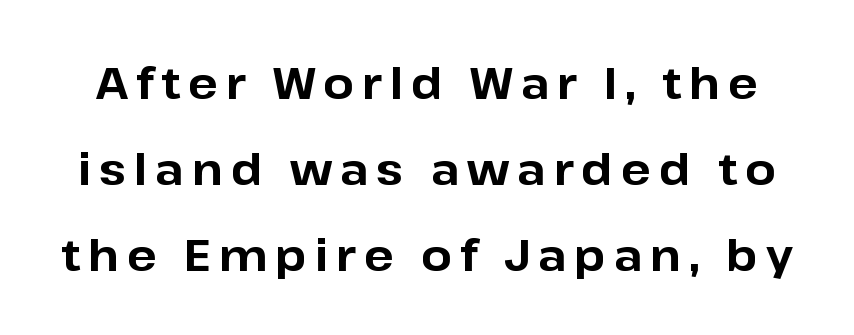
The image shows 44 px bold sans-serif type, upright; set loose line spacing (1.95x), not underlined; low stroke contrast and a medium x-height.
